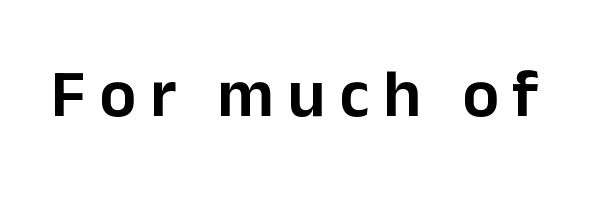
Q: Is the text italic (slanted)? A: No, it is upright.
Q: Is the typeface a serif or a sans-serif typeface? A: Sans-serif.
Q: Is the text underlined? A: No.
Q: Is the spacing between letters normal or unusually wide? A: Unusually wide.
Q: Width (condensed, normal, or wide)? A: Normal.
Q: Stroke contrast? A: Low.
Q: x-height? A: Medium.
Q: Monospaced? A: No.
